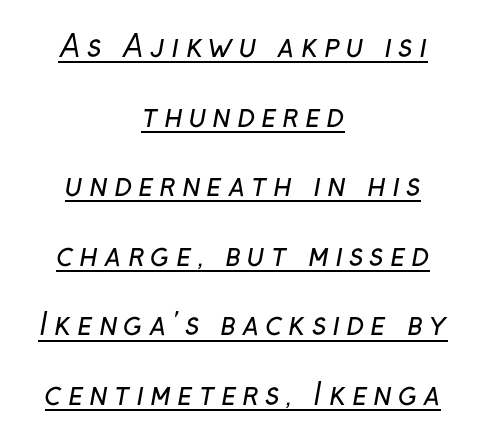
Q: Is the text bold? A: No.
Q: Is the typeface a serif or a sans-serif typeface? A: Sans-serif.
Q: Is the text underlined? A: Yes.
Q: How is the paragraph aligned? A: Centered.
Q: Is the spacing between letters normal or unusually wide? A: Unusually wide.
Q: Is the spacing between lines tight, normal or loose? A: Loose.
Q: Width (condensed, normal, or wide)? A: Normal.
Q: Stroke contrast? A: Low.
Q: x-height? A: Medium.
Q: Monospaced? A: No.
